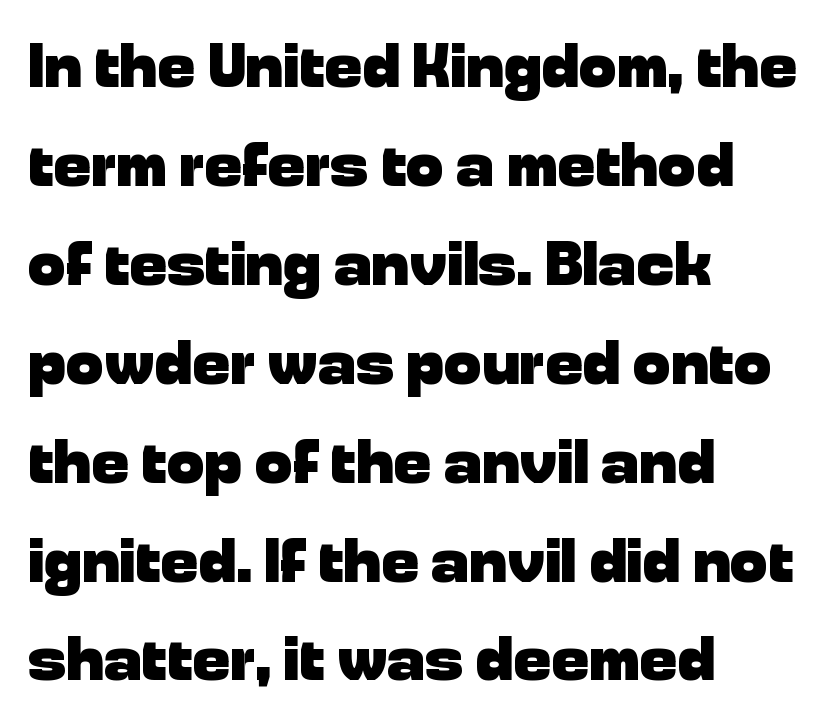
No extra tracking has been applied to these lines. The area under the type is left untouched. Each letter keeps its own natural width here, so spacing adapts to shape. Regarding serifs, this sample does without them. Posture: straight, roman, zero tilt.
